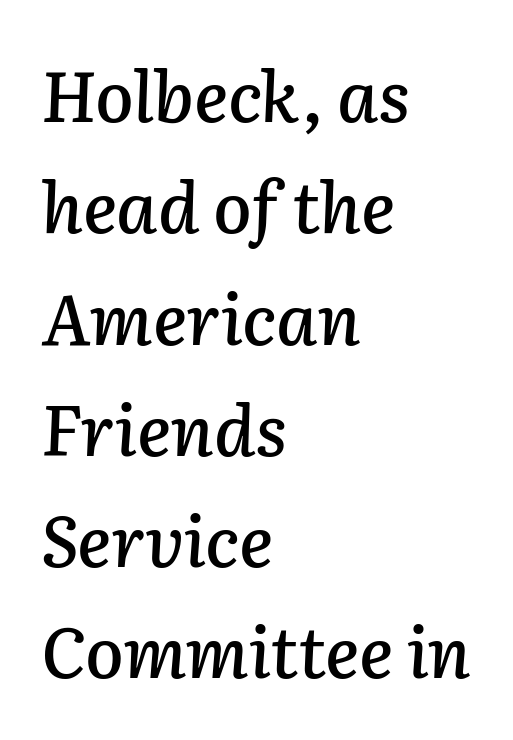
Q: Is the text italic (slanted)? A: Yes, it leans right by about 2 degrees.
Q: Is the text underlined? A: No.
Q: How is the paragraph aligned? A: Left-aligned.
Q: Is the spacing between letters normal or unusually wide? A: Normal.
Q: Is the spacing between lines tight, normal or loose? A: Normal.
Q: Width (condensed, normal, or wide)? A: Normal.
Q: Stroke contrast? A: Low.
Q: x-height? A: Medium.
Q: Monospaced? A: No.
